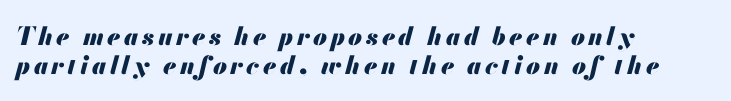
{"italic": "yes", "lean": "right", "slant_degrees": 13, "bold": "yes", "underline": "no", "align": "left", "line_spacing_ratio": 1.18, "glyph_px": 25}
